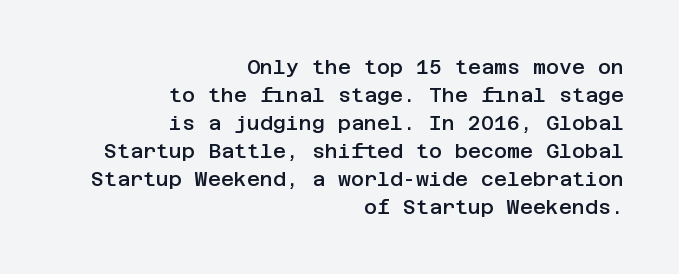
{"italic": "no", "bold": "semi", "underline": "no", "align": "right", "line_spacing": "normal", "line_spacing_ratio": 1.4, "letter_spacing": "normal", "letter_spacing_em": 0.0, "glyph_px": 20}
